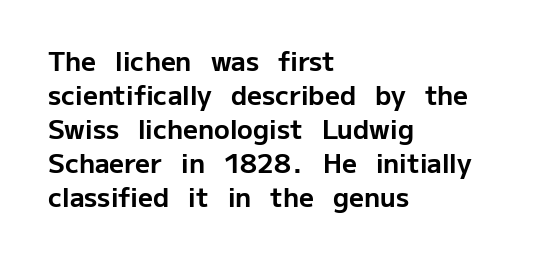
{"italic": "no", "bold": "yes", "underline": "no", "align": "left", "line_spacing": "normal", "line_spacing_ratio": 1.31, "letter_spacing": "normal", "letter_spacing_em": 0.0, "glyph_px": 26}
